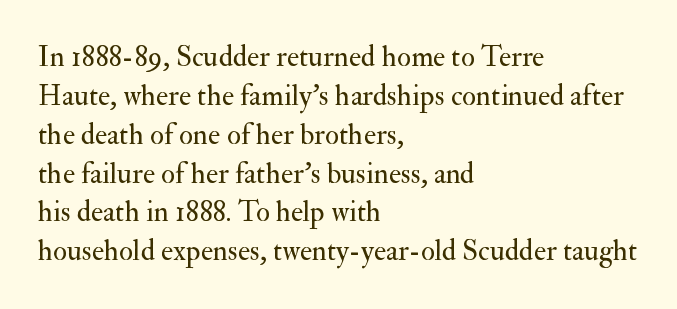
Q: Is the text bold? A: No.
Q: Is the text italic (slanted)? A: No, it is upright.
Q: Is the typeface a serif or a sans-serif typeface? A: Serif.
Q: Is the text underlined? A: No.
Q: How is the paragraph aligned? A: Left-aligned.
Q: Is the spacing between letters normal or unusually wide? A: Normal.
Q: Is the spacing between lines tight, normal or loose? A: Normal.
Q: Width (condensed, normal, or wide)? A: Normal.
Q: Stroke contrast? A: Medium.
Q: x-height? A: Small.
Q: Monospaced? A: No.
